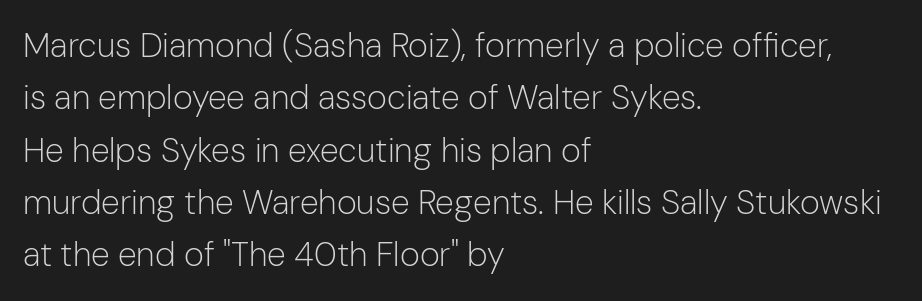
{"serif": "no", "italic": "no", "bold": "no", "weight": "light", "width": "normal", "stroke_contrast": "low", "x_height": "medium", "monospaced": "no", "underline": "no", "align": "left", "line_spacing": "normal", "line_spacing_ratio": 1.54, "letter_spacing": "normal", "letter_spacing_em": 0.0, "glyph_px": 34}
